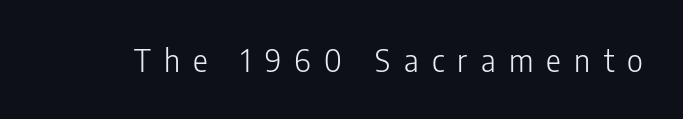
Q: Is the text bold? A: No.
Q: Is the text italic (slanted)? A: No, it is upright.
Q: Is the typeface a serif or a sans-serif typeface? A: Sans-serif.
Q: Is the text underlined? A: No.
Q: Is the spacing between letters normal or unusually wide? A: Unusually wide.
Q: Width (condensed, normal, or wide)? A: Condensed.
Q: Stroke contrast? A: Low.
Q: x-height? A: Medium.
Q: Monospaced? A: No.
